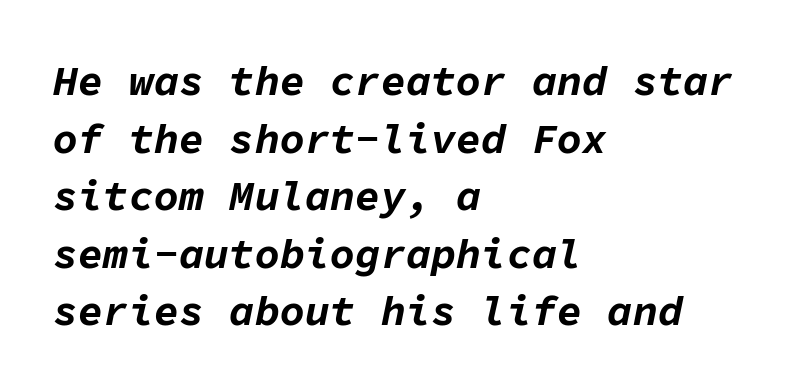
Q: Is the text bold? A: Yes.
Q: Is the text italic (slanted)? A: Yes, it leans right by about 11 degrees.
Q: Is the text underlined? A: No.
Q: How is the paragraph aligned? A: Left-aligned.
Q: Is the spacing between letters normal or unusually wide? A: Normal.
Q: Is the spacing between lines tight, normal or loose? A: Normal.
Q: Width (condensed, normal, or wide)? A: Normal.
Q: Stroke contrast? A: Low.
Q: x-height? A: Medium.
Q: Monospaced? A: Yes.
